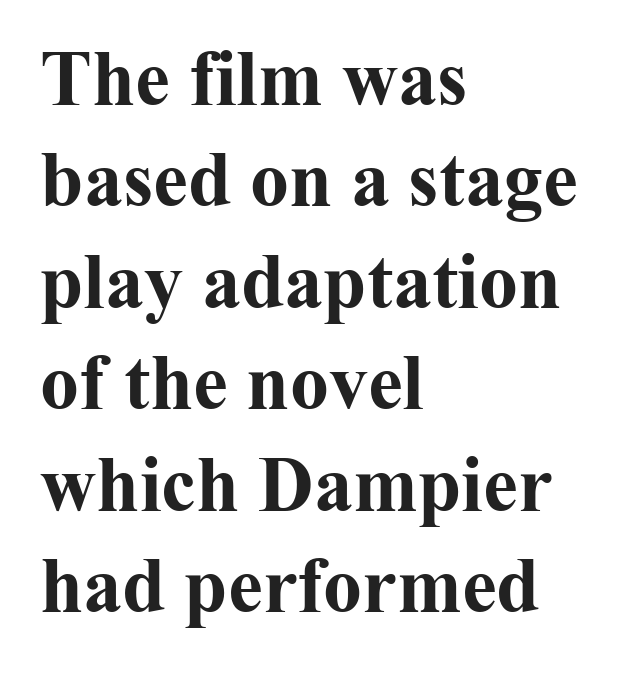
Q: Is the text bold? A: Yes.
Q: Is the text italic (slanted)? A: No, it is upright.
Q: Is the typeface a serif or a sans-serif typeface? A: Serif.
Q: Is the text underlined? A: No.
Q: How is the paragraph aligned? A: Left-aligned.
Q: Is the spacing between letters normal or unusually wide? A: Normal.
Q: Is the spacing between lines tight, normal or loose? A: Normal.
Q: Width (condensed, normal, or wide)? A: Normal.
Q: Stroke contrast? A: Medium.
Q: x-height? A: Medium.
Q: Monospaced? A: No.
